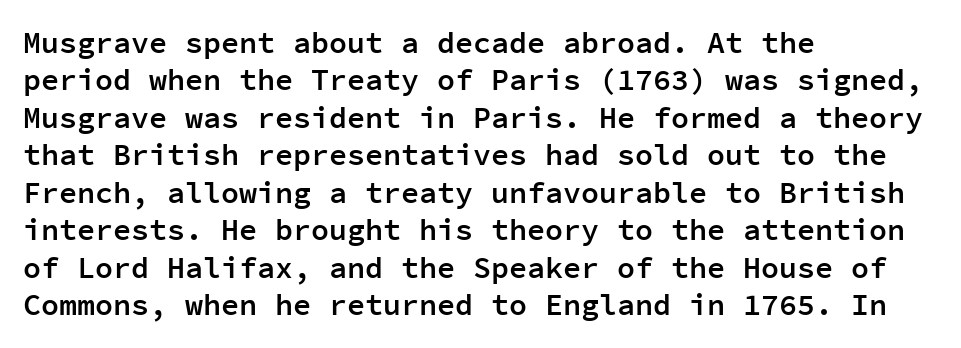
The image shows 30 px semibold sans-serif type, upright, monospaced; set left-aligned, normal line spacing (1.25x), normal letter spacing, not underlined; low stroke contrast and a medium x-height.
